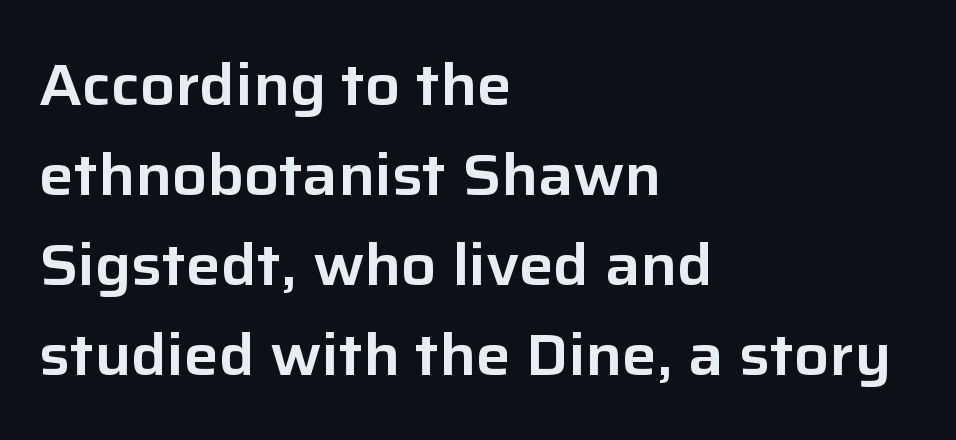
Q: Is the text italic (slanted)? A: No, it is upright.
Q: Is the typeface a serif or a sans-serif typeface? A: Sans-serif.
Q: Is the text underlined? A: No.
Q: How is the paragraph aligned? A: Left-aligned.
Q: Is the spacing between letters normal or unusually wide? A: Normal.
Q: Is the spacing between lines tight, normal or loose? A: Normal.
Q: Width (condensed, normal, or wide)? A: Normal.
Q: Stroke contrast? A: Low.
Q: x-height? A: Medium.
Q: Monospaced? A: No.
